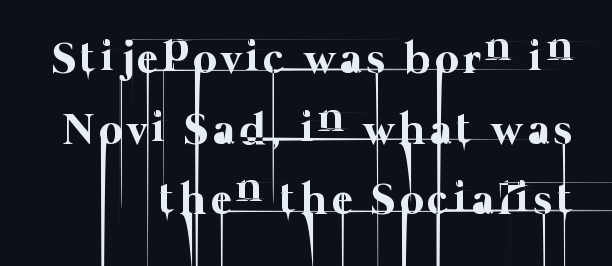
Q: Is the text bold? A: No.
Q: Is the text underlined? A: No.
Q: How is the paragraph aligned? A: Right-aligned.
Q: Is the spacing between lines tight, normal or loose? A: Normal.
Q: Width (condensed, normal, or wide)? A: Normal.
Q: Stroke contrast? A: Low.
Q: x-height? A: Medium.
Q: Monospaced? A: No.
